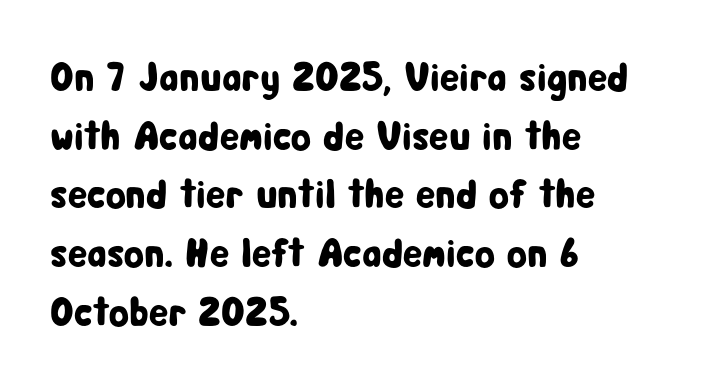
Stroke terminals: plain, sans-serif. Nope, not italic — everything's standing straight. Descenders hang freely into open space. Spacing verdict: proportional, widths tailored to each character. The line texture is even and compact thanks to regular tracking. Leading: standard.
